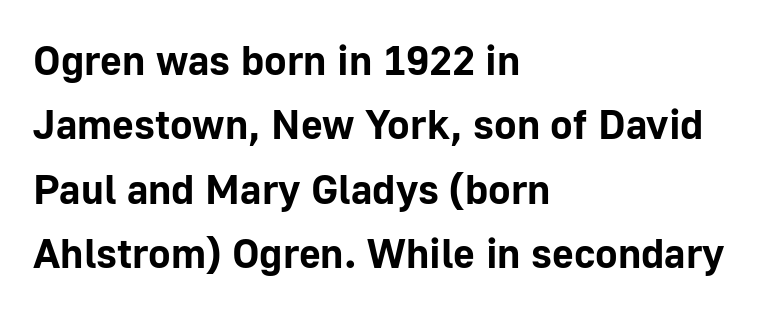
Q: Is the text bold? A: Yes.
Q: Is the text italic (slanted)? A: No, it is upright.
Q: Is the typeface a serif or a sans-serif typeface? A: Sans-serif.
Q: Is the text underlined? A: No.
Q: How is the paragraph aligned? A: Left-aligned.
Q: Is the spacing between letters normal or unusually wide? A: Normal.
Q: Is the spacing between lines tight, normal or loose? A: Normal.
Q: Width (condensed, normal, or wide)? A: Normal.
Q: Stroke contrast? A: Low.
Q: x-height? A: Medium.
Q: Monospaced? A: No.
